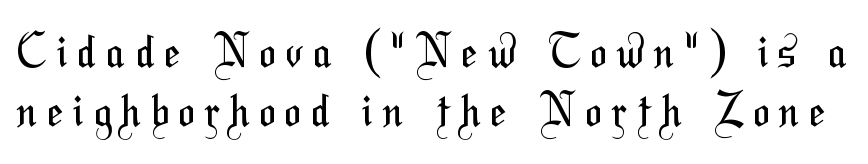
{"serif": "no", "bold": "no", "weight": "regular", "width": "condensed", "stroke_contrast": "medium", "x_height": "medium", "monospaced": "no", "underline": "no", "line_spacing": "normal", "line_spacing_ratio": 1.33, "letter_spacing": "wide", "letter_spacing_em": 0.24, "glyph_px": 44}
